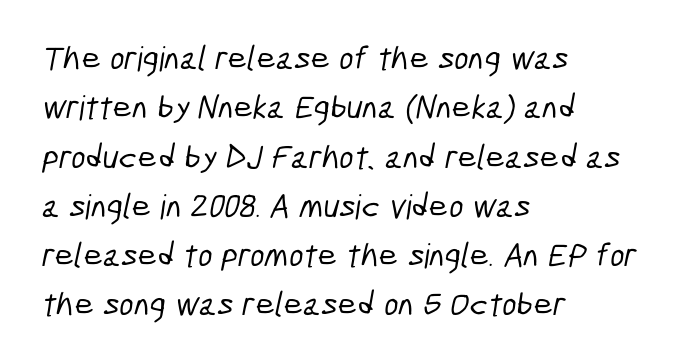
The image shows 34 px condensed sans-serif type; set left-aligned, normal line spacing (1.45x), normal letter spacing, not underlined; low stroke contrast and a medium x-height.
